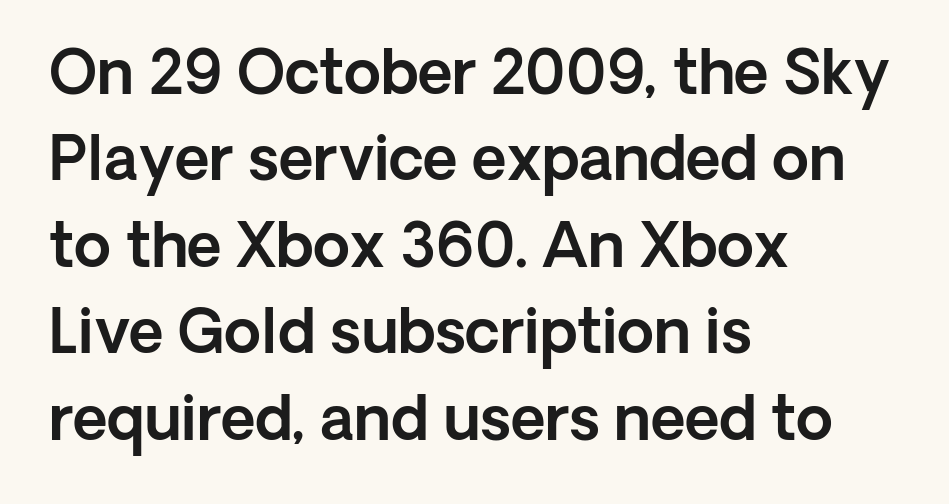
Q: Is the text italic (slanted)? A: No, it is upright.
Q: Is the typeface a serif or a sans-serif typeface? A: Sans-serif.
Q: Is the text underlined? A: No.
Q: How is the paragraph aligned? A: Left-aligned.
Q: Is the spacing between letters normal or unusually wide? A: Normal.
Q: Is the spacing between lines tight, normal or loose? A: Normal.
Q: Width (condensed, normal, or wide)? A: Normal.
Q: x-height? A: Medium.
Q: Monospaced? A: No.
